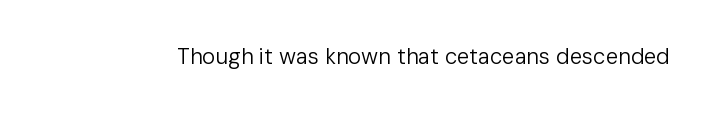
{"italic": "no", "bold": "no", "underline": "no", "letter_spacing": "normal", "letter_spacing_em": 0.0, "glyph_px": 22}
